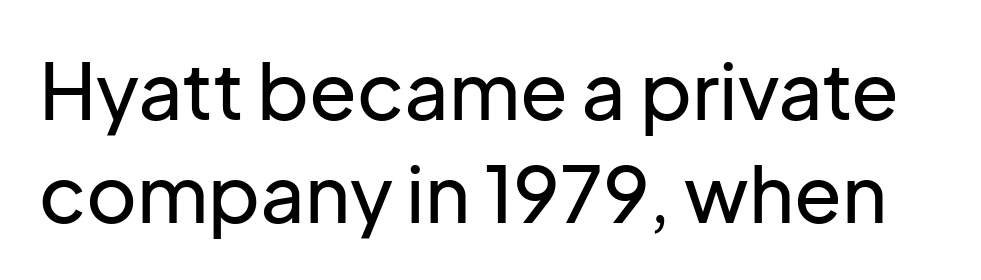
The lettering stays uniformly vertical, giving the passage a roman look. You could not count columns in this text — the font is proportionally spaced. Whoever set this chose a conventional vertical rhythm. Characters follow at the spacing the type designer built in. Bare-footed words on every line.
